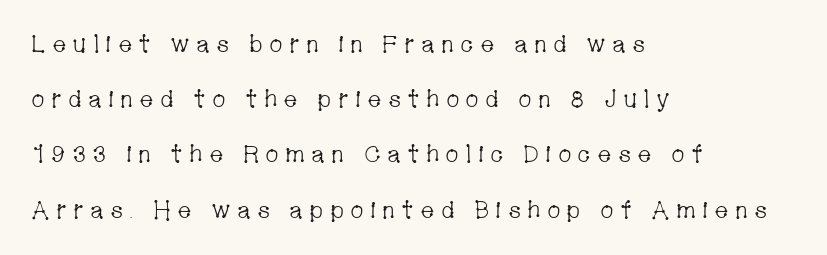
Decoration check: the copy has no underline. The leading is generous, giving the passage an open texture. Is the block centered? No — it sits flush against the left margin. How are the letters spaced? Widely, with obvious added tracking.
